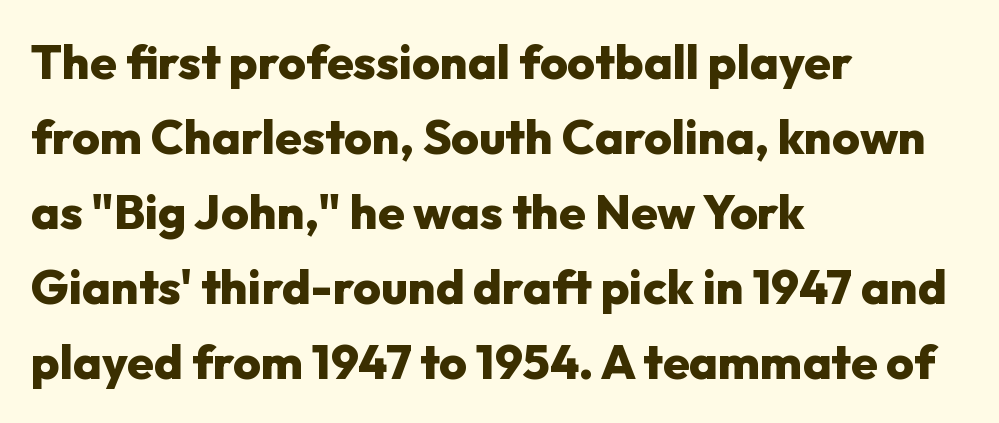
{"serif": "no", "italic": "no", "bold": "yes", "weight": "heavy", "width": "normal", "stroke_contrast": "low", "x_height": "medium", "monospaced": "no", "underline": "no", "align": "left", "line_spacing": "normal", "line_spacing_ratio": 1.56, "letter_spacing": "normal", "letter_spacing_em": 0.0, "glyph_px": 48}
